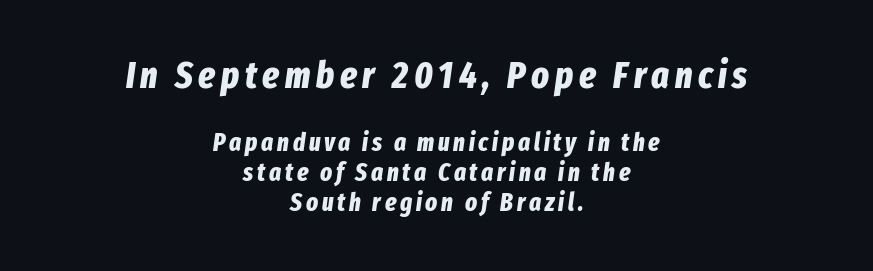
The image shows 37 px bold, condensed type, italic (leaning right); set centered, line spacing 1.2x, not underlined; the first (top) block is 1.48x larger; low stroke contrast and a medium x-height.
